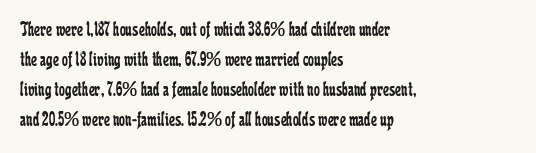
Compared with typical body copy, the letter spacing here is the same. The text block is weighted toward the left margin, trailing off unevenly rightward. The foot of each line stays bare and open. Evenly set lines give the paragraph a standard silhouette. Stroke thickness stays within the range of a standard reading face or lighter.
